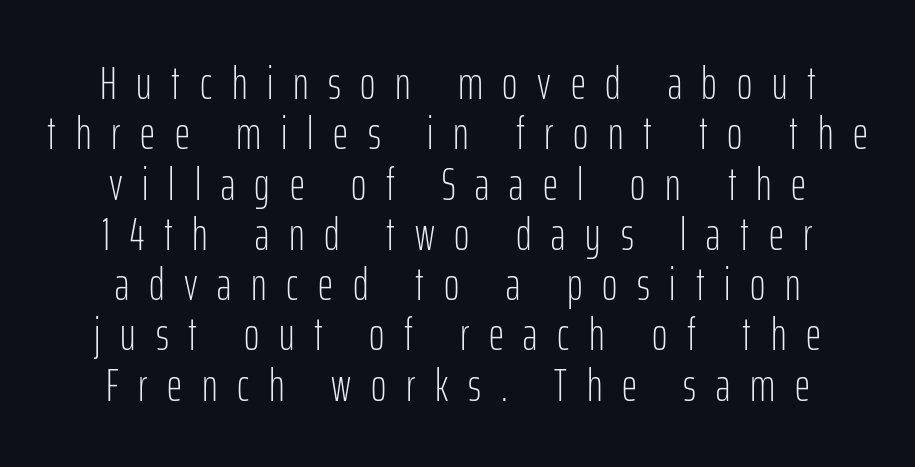
The paragraph has two soft edges and a firm central axis. The type family on display is of the sans-serif kind. Weight class: somewhere from thin through regular. This rendering features lettering with no underline. Spacing verdict: proportional, widths tailored to each character. Look at the tracking — it's clearly loosened, letters drifting apart.
